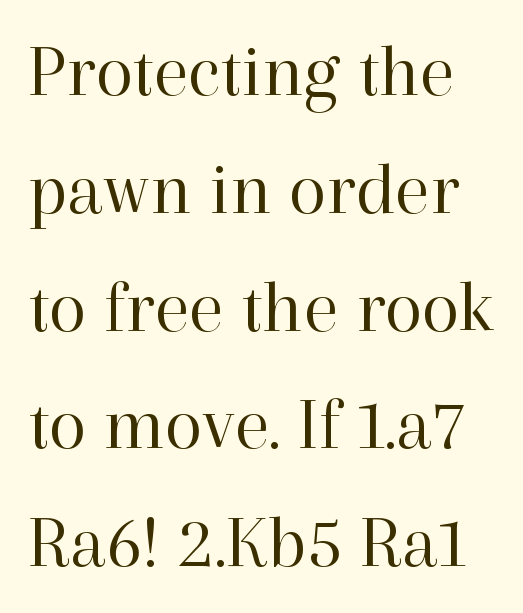
Q: Is the text bold? A: No.
Q: Is the text italic (slanted)? A: No, it is upright.
Q: Is the typeface a serif or a sans-serif typeface? A: Serif.
Q: Is the text underlined? A: No.
Q: Is the spacing between letters normal or unusually wide? A: Normal.
Q: Is the spacing between lines tight, normal or loose? A: Normal.
Q: Width (condensed, normal, or wide)? A: Normal.
Q: Stroke contrast? A: High.
Q: x-height? A: Medium.
Q: Monospaced? A: No.
